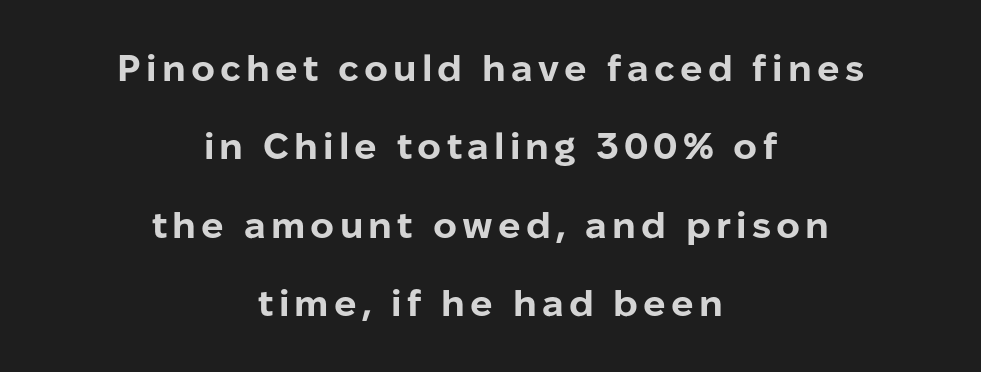
{"serif": "no", "italic": "no", "bold": "yes", "weight": "bold", "width": "normal", "stroke_contrast": "low", "x_height": "medium", "monospaced": "no", "underline": "no", "align": "center", "line_spacing": "loose", "line_spacing_ratio": 2.12, "glyph_px": 37}
